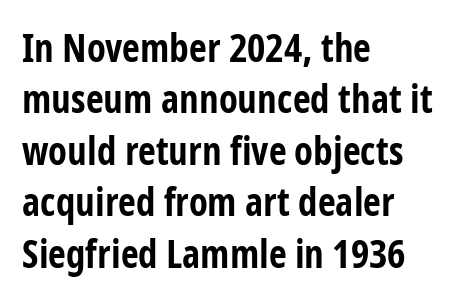
Q: Is the text bold? A: Yes.
Q: Is the text italic (slanted)? A: No, it is upright.
Q: Is the typeface a serif or a sans-serif typeface? A: Sans-serif.
Q: Is the text underlined? A: No.
Q: How is the paragraph aligned? A: Left-aligned.
Q: Is the spacing between letters normal or unusually wide? A: Normal.
Q: Is the spacing between lines tight, normal or loose? A: Normal.
Q: Width (condensed, normal, or wide)? A: Condensed.
Q: Stroke contrast? A: Low.
Q: x-height? A: Medium.
Q: Monospaced? A: No.
